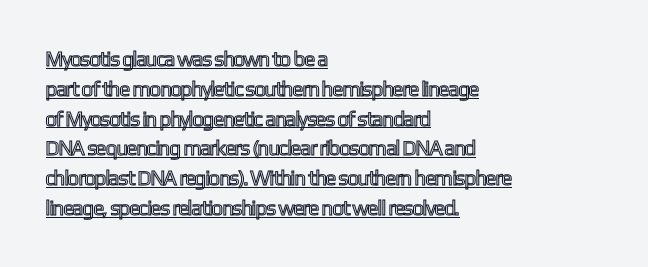
The image shows 21 px text type, upright; set left-aligned, normal line spacing (1.42x), normal letter spacing, underlined.
